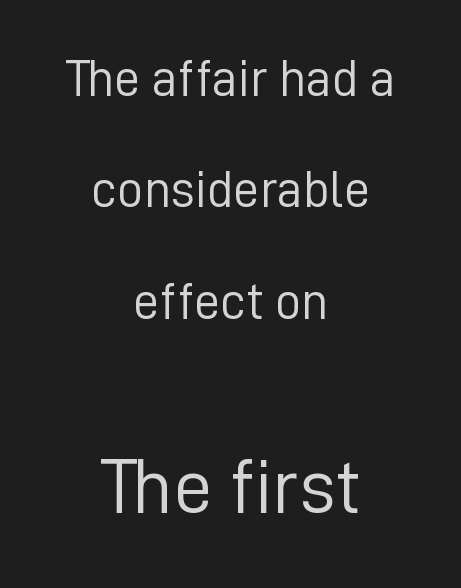
{"serif": "no", "italic": "no", "bold": "no", "weight": "light", "width": "normal", "stroke_contrast": "low", "x_height": "medium", "monospaced": "no", "underline": "no", "align": "center", "line_spacing": "loose", "line_spacing_ratio": 2.14, "letter_spacing": "normal", "letter_spacing_em": 0.0, "larger_block": "second", "size_ratio": 1.5, "glyph_px": 78}
